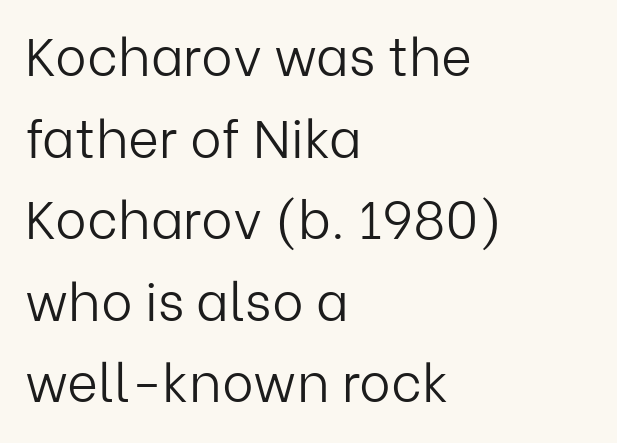
{"serif": "no", "italic": "no", "bold": "no", "weight": "light", "width": "normal", "stroke_contrast": "low", "x_height": "medium", "monospaced": "no", "underline": "no", "align": "left", "line_spacing": "normal", "line_spacing_ratio": 1.54, "letter_spacing": "normal", "letter_spacing_em": 0.0, "glyph_px": 53}
